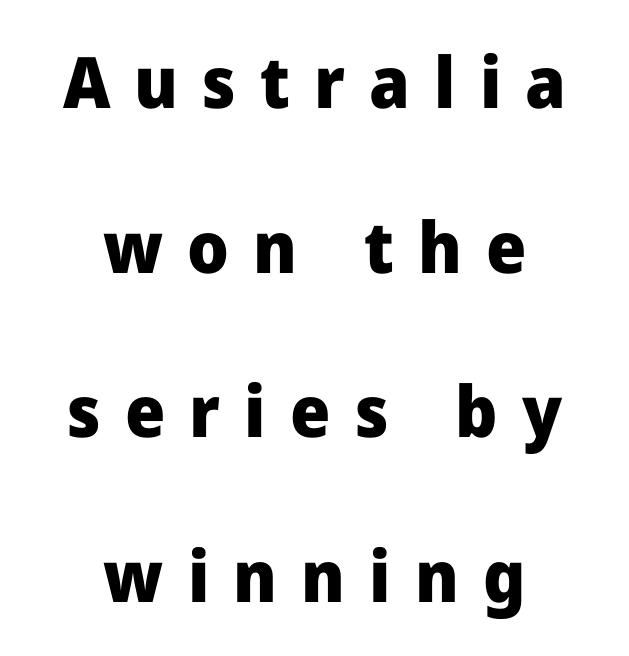
Any mark beneath the type? The region is blank. The face used here is proportionally spaced, like ordinary book or web type. Are there feet on the stems? There aren't — it's a sans. Plenty of ink on the page — the face is bold. This sample uses expanded letter spacing, leaving extra air between glyphs.
